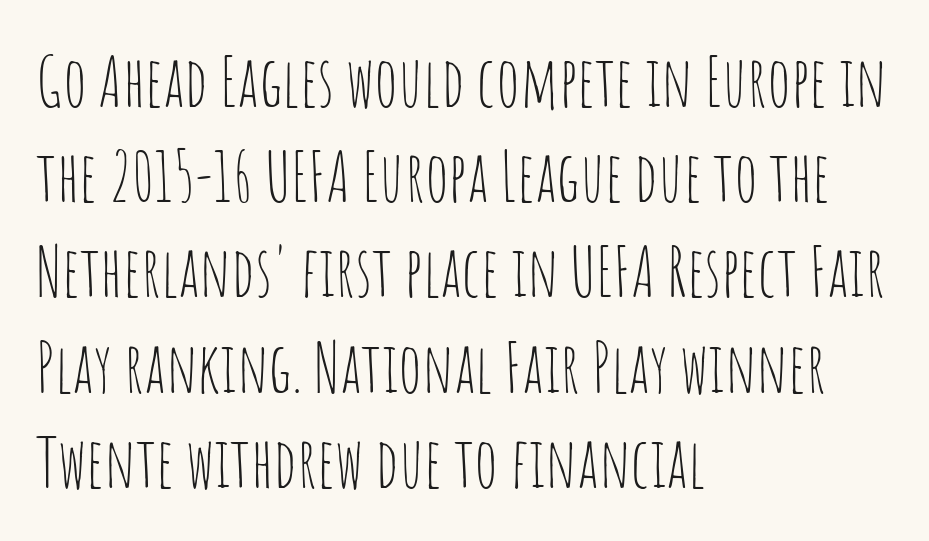
Normally led — the rows are evenly, conventionally spaced. Weight: in the light-to-regular range. Words appear dense and cohesive because spacing is normal. Decoration check: the copy has no underline. Spacing verdict: proportional, widths tailored to each character. Serif or sans? Sans — the stroke terminals are bare.
